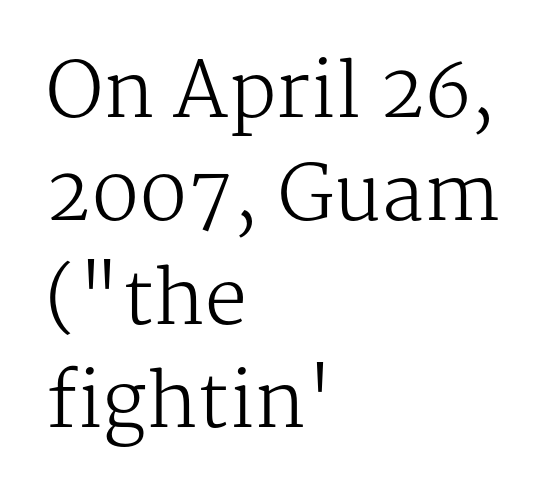
No word sits above an underline. Words appear dense and cohesive because spacing is normal. Line spacing here is normal. Think of a printed novel: that variable character pitch is what you see here. Do the letters lean? They stand straight. No extra ink here — the face is not bold.
